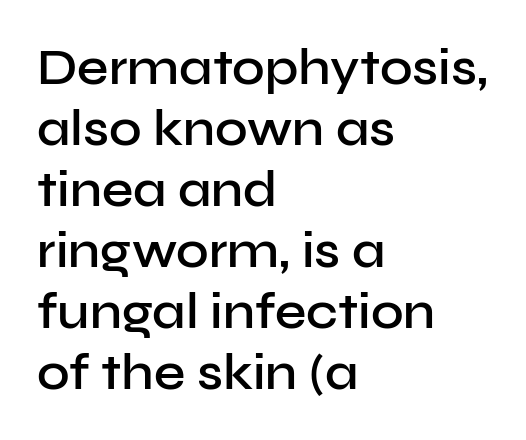
{"serif": "no", "italic": "no", "bold": "semi", "weight": "semibold", "width": "normal", "stroke_contrast": "low", "x_height": "medium", "monospaced": "no", "underline": "no", "align": "left", "line_spacing_ratio": 1.22, "letter_spacing": "normal", "letter_spacing_em": 0.0, "glyph_px": 50}
